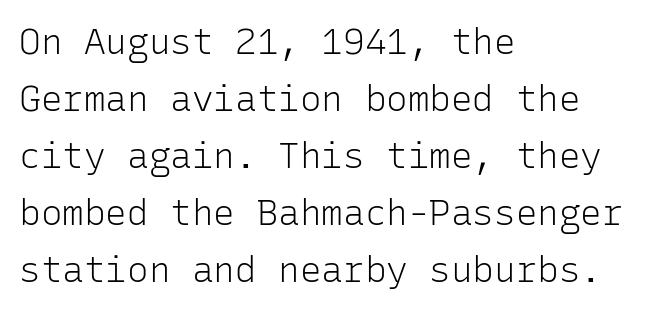
{"serif": "no", "italic": "no", "bold": "no", "weight": "light", "width": "normal", "stroke_contrast": "low", "x_height": "medium", "monospaced": "yes", "underline": "no", "align": "left", "line_spacing": "normal", "line_spacing_ratio": 1.58, "letter_spacing": "normal", "letter_spacing_em": 0.0, "glyph_px": 36}
